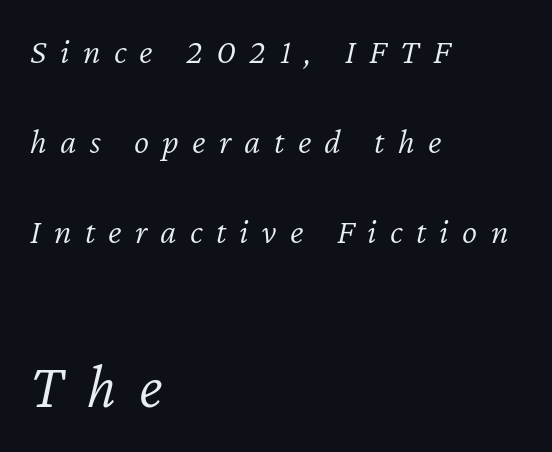
Character size in the trailing block exceeds that of the leading block. In terms of leading, this rendering errs on the spacious side. There's an unmistakable incline to the writing here. The typesetting does not lean heavy: it is not bold.
